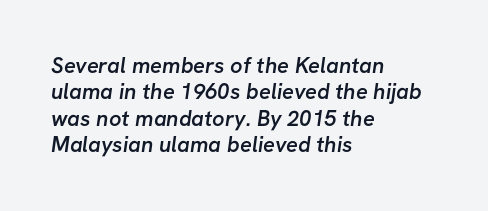
{"bold": "semi", "underline": "no", "align": "left", "line_spacing_ratio": 1.2, "letter_spacing": "normal", "letter_spacing_em": 0.0, "glyph_px": 22}
